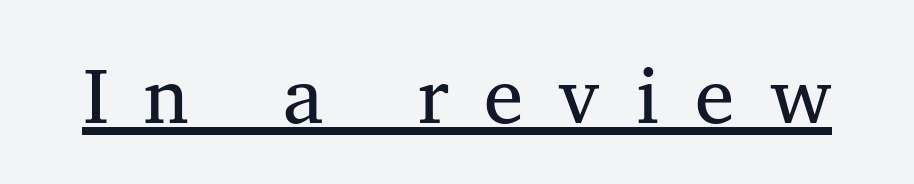
Q: Is the text bold? A: No.
Q: Is the typeface a serif or a sans-serif typeface? A: Serif.
Q: Is the text underlined? A: Yes.
Q: Is the spacing between letters normal or unusually wide? A: Unusually wide.
Q: Width (condensed, normal, or wide)? A: Normal.
Q: Stroke contrast? A: Medium.
Q: x-height? A: Medium.
Q: Monospaced? A: No.
